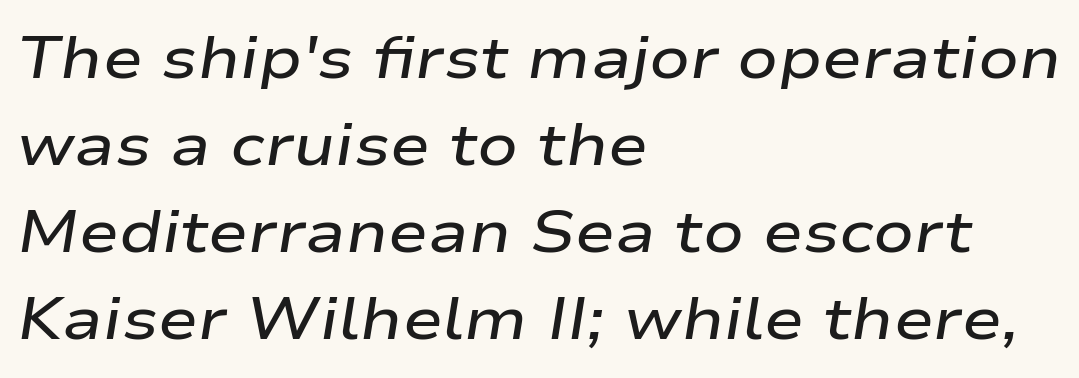
Q: Is the text bold? A: Semi-bold.
Q: Is the text italic (slanted)? A: Yes, it leans right by about 9 degrees.
Q: Is the text underlined? A: No.
Q: How is the paragraph aligned? A: Left-aligned.
Q: Is the spacing between letters normal or unusually wide? A: Normal.
Q: Is the spacing between lines tight, normal or loose? A: Normal.
Q: Width (condensed, normal, or wide)? A: Wide.
Q: Stroke contrast? A: Low.
Q: x-height? A: Medium.
Q: Monospaced? A: No.
